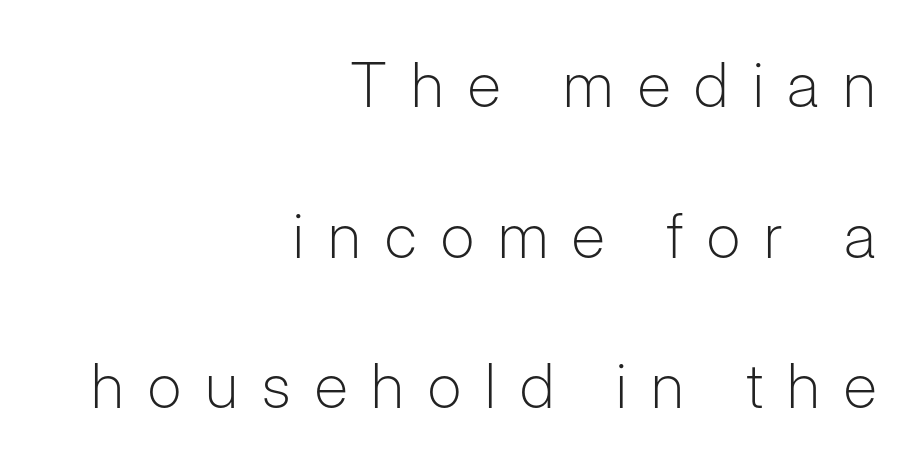
The image shows 62 px light sans-serif type, upright; set right-aligned, loose line spacing (2.43x), unusually wide letter spacing (+0.39 em), not underlined; low stroke contrast and a medium x-height.
